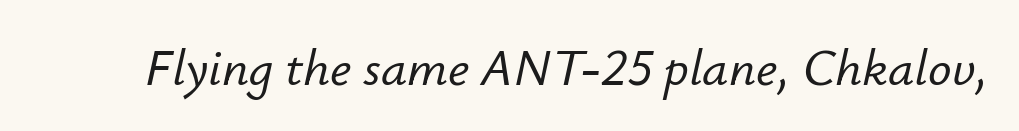
The image shows 52 px text type, italic (leaning right); set normal letter spacing, not underlined; low stroke contrast and a small x-height.
